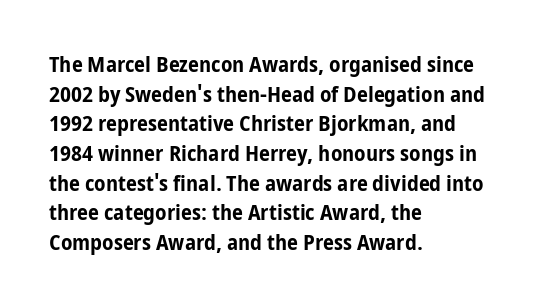
Caption: standard tracking, unaltered. Bold? Absolutely — the strokes are thick and heavy. Where is the straight margin? On the left. The line-height multiplier appears to be the usual default. Underlining? Definitely not there. Upright lettering throughout.
